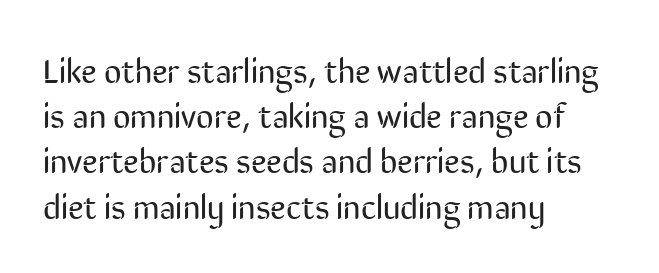
Only glyphs here, with clear space below each row. Vertically, the passage feels balanced, rows spaced as you'd expect. Each word holds together tightly as a unit, with standard inter-letter gaps. I'd call this a sans setting — the letters go barefoot.
